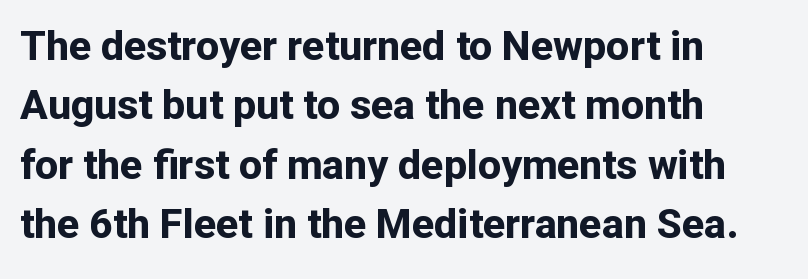
Q: Is the text bold? A: Yes.
Q: Is the text italic (slanted)? A: No, it is upright.
Q: Is the typeface a serif or a sans-serif typeface? A: Sans-serif.
Q: Is the text underlined? A: No.
Q: How is the paragraph aligned? A: Left-aligned.
Q: Is the spacing between letters normal or unusually wide? A: Normal.
Q: Is the spacing between lines tight, normal or loose? A: Normal.
Q: Width (condensed, normal, or wide)? A: Normal.
Q: Stroke contrast? A: Low.
Q: x-height? A: Medium.
Q: Monospaced? A: No.
